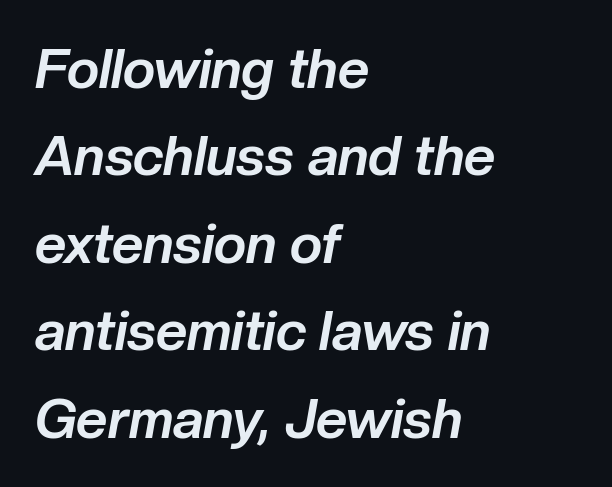
The image shows 55 px bold type, italic (leaning right); set left-aligned, normal line spacing (1.59x), normal letter spacing, not underlined; low stroke contrast and a medium x-height.
